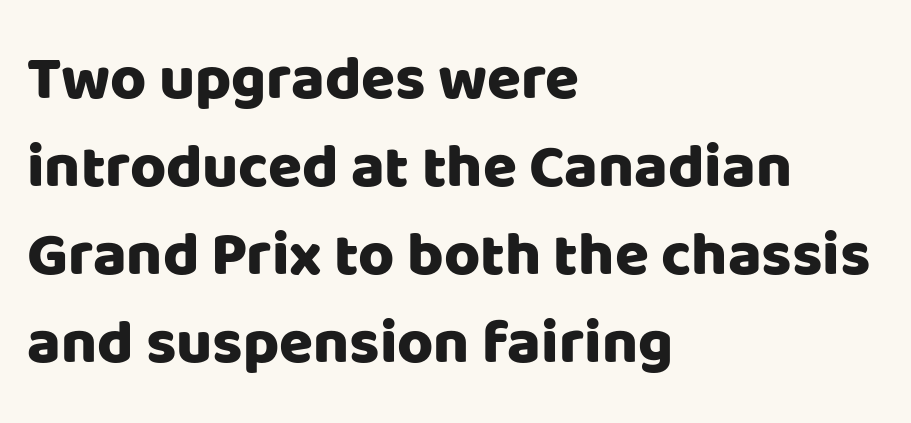
Q: Is the text italic (slanted)? A: No, it is upright.
Q: Is the typeface a serif or a sans-serif typeface? A: Sans-serif.
Q: Is the text underlined? A: No.
Q: How is the paragraph aligned? A: Left-aligned.
Q: Is the spacing between letters normal or unusually wide? A: Normal.
Q: Is the spacing between lines tight, normal or loose? A: Normal.
Q: Width (condensed, normal, or wide)? A: Normal.
Q: Stroke contrast? A: Low.
Q: x-height? A: Large.
Q: Monospaced? A: No.
